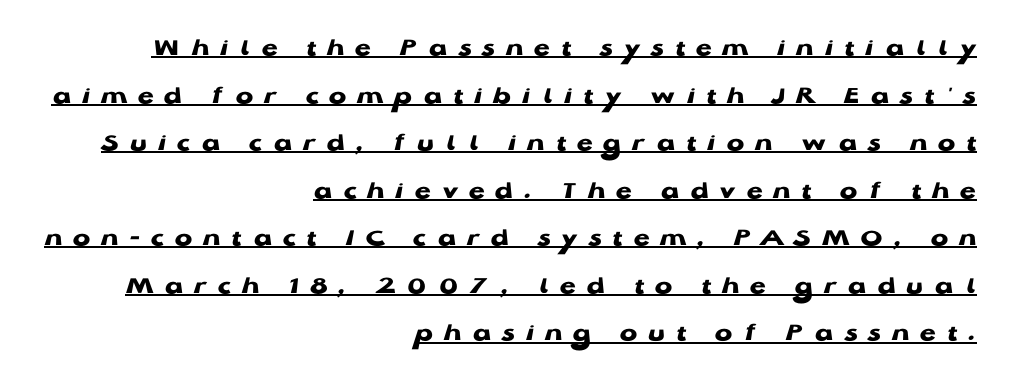
Line endings align vertically; line beginnings do not. The axis of the letterforms is exactly vertical. As a designer I'd log this as weight 700, bold. The type is letterspaced generously, with wide tracking. Decoration check: the copy is underlined.
